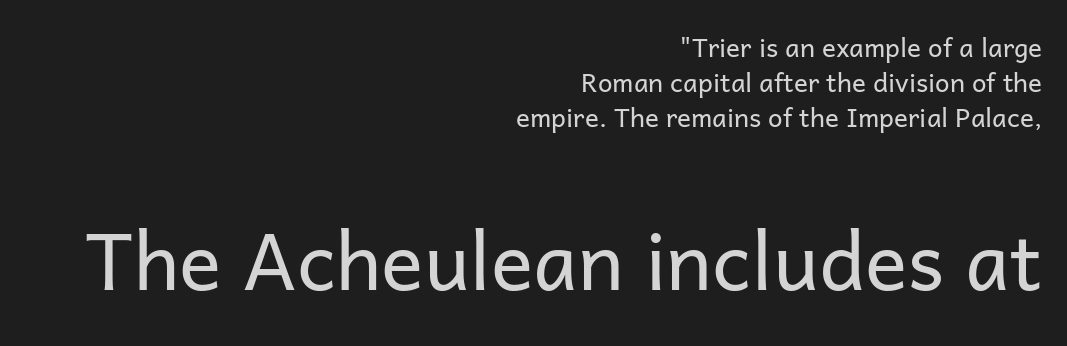
The image shows 79 px regular-weight sans-serif type, upright; set right-aligned, normal line spacing (1.34x), normal letter spacing, not underlined; the second (bottom) block is 3.04x larger; low stroke contrast and a medium x-height.
